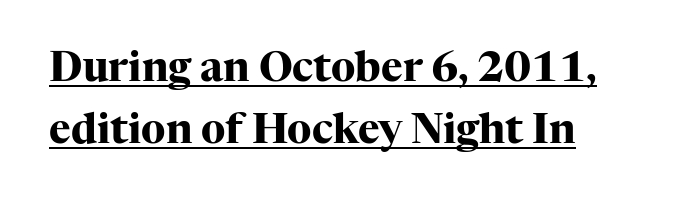
Q: Is the text bold? A: Yes.
Q: Is the text italic (slanted)? A: No, it is upright.
Q: Is the typeface a serif or a sans-serif typeface? A: Serif.
Q: Is the text underlined? A: Yes.
Q: How is the paragraph aligned? A: Left-aligned.
Q: Is the spacing between letters normal or unusually wide? A: Normal.
Q: Is the spacing between lines tight, normal or loose? A: Normal.
Q: Width (condensed, normal, or wide)? A: Normal.
Q: Stroke contrast? A: High.
Q: x-height? A: Medium.
Q: Monospaced? A: No.
